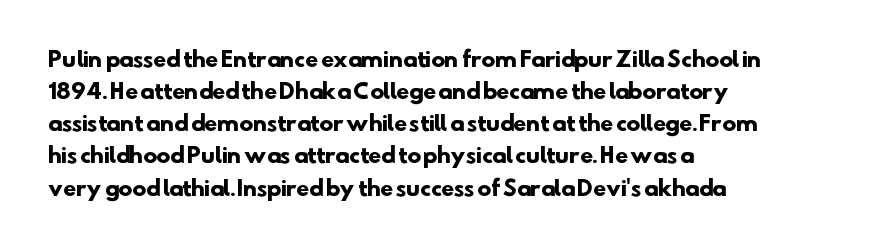
Q: Is the text bold? A: Yes.
Q: Is the text underlined? A: No.
Q: How is the paragraph aligned? A: Left-aligned.
Q: Is the spacing between letters normal or unusually wide? A: Normal.
Q: Is the spacing between lines tight, normal or loose? A: Normal.
